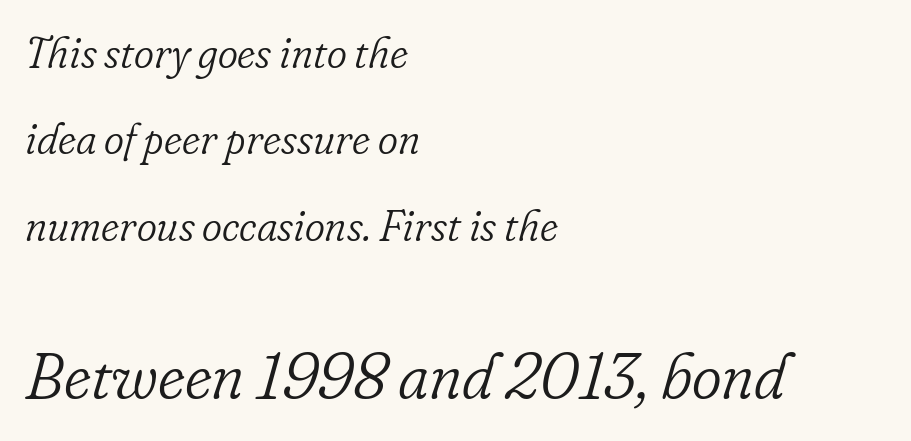
Q: Is the text bold? A: No.
Q: Is the text italic (slanted)? A: Yes, it leans right by about 16 degrees.
Q: Is the typeface a serif or a sans-serif typeface? A: Serif.
Q: Is the text underlined? A: No.
Q: How is the paragraph aligned? A: Left-aligned.
Q: Is the spacing between letters normal or unusually wide? A: Normal.
Q: Is the spacing between lines tight, normal or loose? A: Loose.
Q: Which block of text is set in a larger size, the first (top) or the second (bottom)? A: The second (bottom) one.
Q: Width (condensed, normal, or wide)? A: Normal.
Q: Stroke contrast? A: Low.
Q: x-height? A: Small.
Q: Monospaced? A: No.
